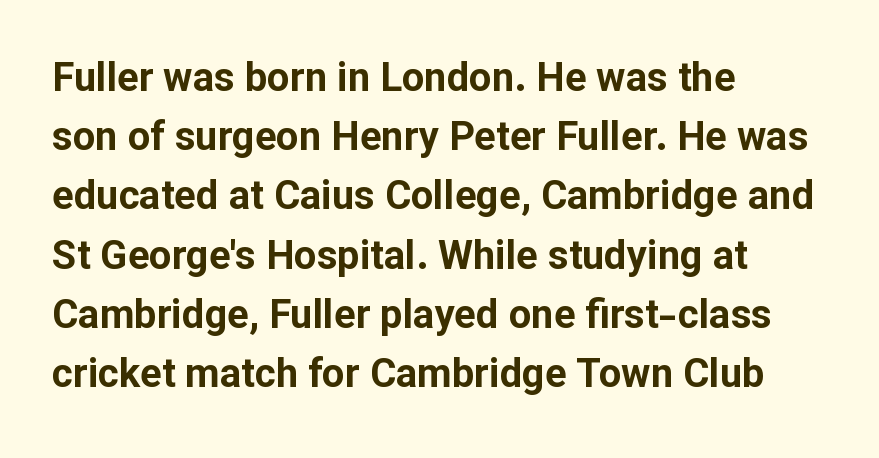
Spacing verdict: proportional, widths tailored to each character. Whoever set this chose a conventional vertical rhythm. Posture: vertical. Characters follow at the spacing the type designer built in. The space directly below the letters is spotless. If you drew a ruler down the left edge, every line would touch it.
